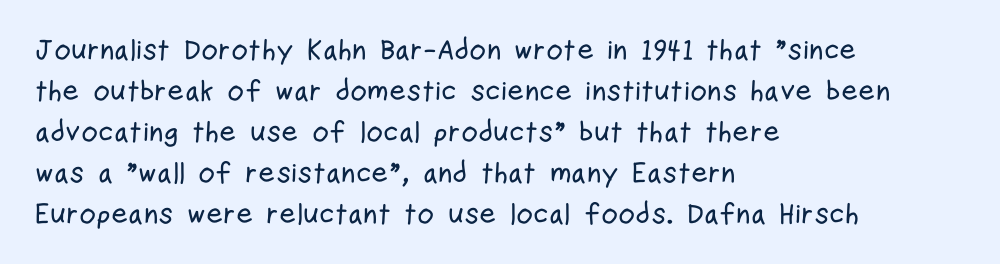
{"serif": "no", "italic": "no", "width": "condensed", "stroke_contrast": "low", "x_height": "medium", "monospaced": "no", "underline": "no", "align": "left", "line_spacing": "normal", "line_spacing_ratio": 1.41, "letter_spacing": "normal", "letter_spacing_em": 0.0, "glyph_px": 29}
